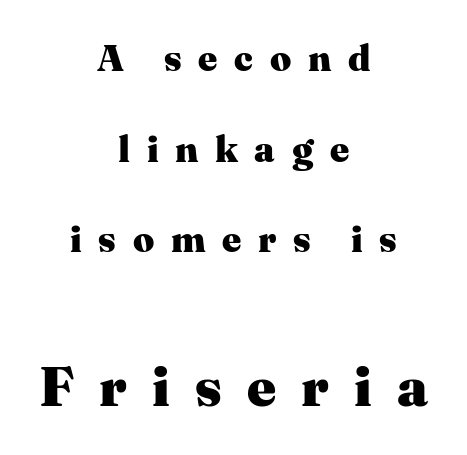
The image shows 56 px heavy serif type, upright; set centered, loose line spacing (2.45x), unusually wide letter spacing (+0.45 em), not underlined; the second (bottom) block is 1.51x larger; medium stroke contrast and a medium x-height.
